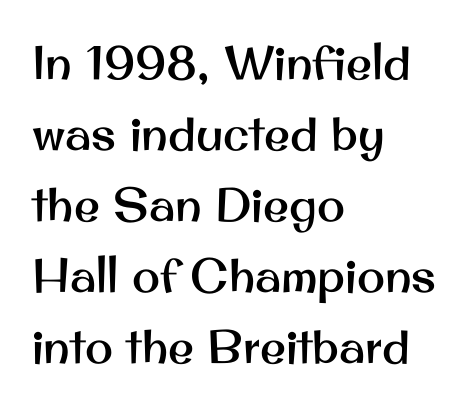
Q: Is the text italic (slanted)? A: No, it is upright.
Q: Is the typeface a serif or a sans-serif typeface? A: Sans-serif.
Q: Is the text underlined? A: No.
Q: How is the paragraph aligned? A: Left-aligned.
Q: Is the spacing between letters normal or unusually wide? A: Normal.
Q: Is the spacing between lines tight, normal or loose? A: Normal.
Q: Width (condensed, normal, or wide)? A: Normal.
Q: Stroke contrast? A: Medium.
Q: x-height? A: Small.
Q: Monospaced? A: No.
